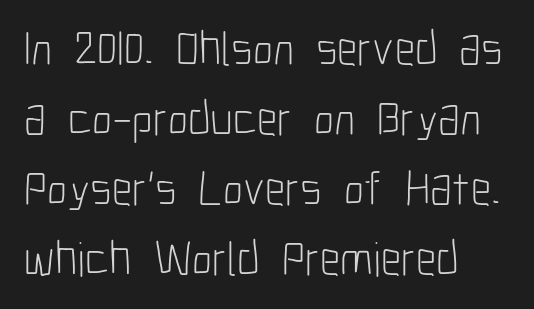
A typesetter would call this proportional, since set widths differ per character. Ascenders rise straight up at ninety degrees. The baseline area is clear. The designer went with a sans here, leaving each stem footless. Is there much room between lines? A standard amount, neither cramped nor airy. A typesetter would call this zero additional tracking.
